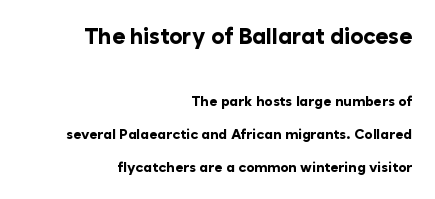
{"italic": "no", "bold": "yes", "underline": "no", "align": "right", "line_spacing": "loose", "line_spacing_ratio": 2.34, "letter_spacing": "normal", "letter_spacing_em": 0.0, "larger_block": "first", "size_ratio": 1.57, "glyph_px": 22}
